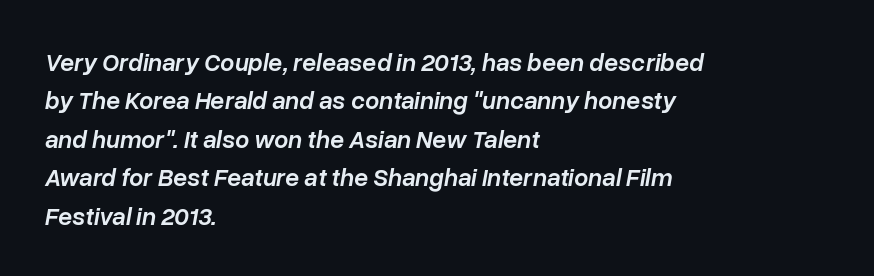
The glyphs are unaccompanied by any horizontal stroke below them. Emphasis-style slanted type is in use. Summary of vertical rhythm: regular, with standard interline spacing. The horizontal fit of the characters is conventional and even.
